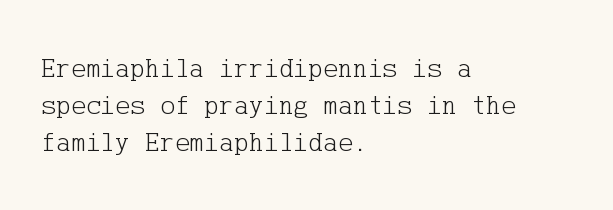
The image shows 28 px light serif type, upright; set left-aligned, normal line spacing (1.33x), normal letter spacing, not underlined; low stroke contrast and a medium x-height.
